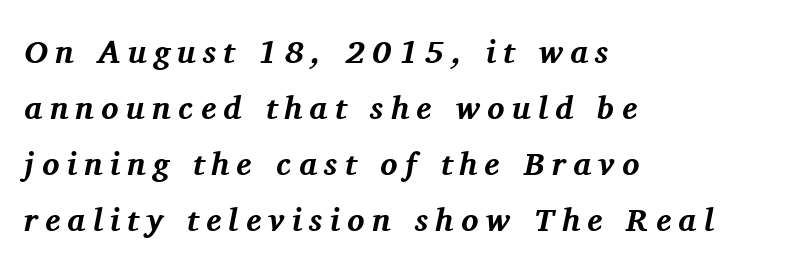
The image shows 32 px bold serif type, italic (leaning right); set left-aligned, line spacing 1.75x, unusually wide letter spacing (+0.23 em), not underlined; medium stroke contrast and a medium x-height.
